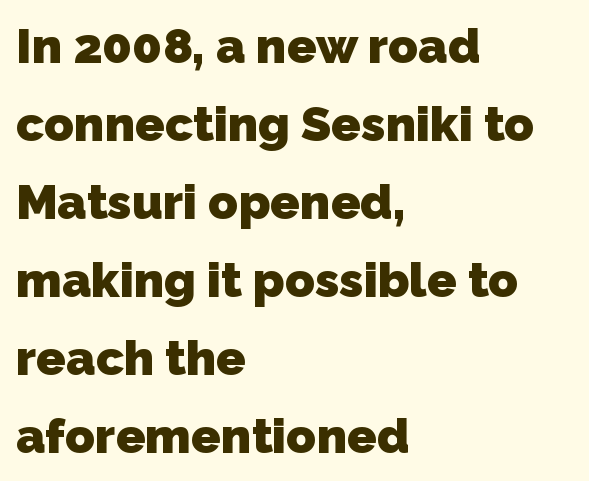
Q: Is the text bold? A: Yes.
Q: Is the typeface a serif or a sans-serif typeface? A: Sans-serif.
Q: Is the text underlined? A: No.
Q: How is the paragraph aligned? A: Left-aligned.
Q: Is the spacing between letters normal or unusually wide? A: Normal.
Q: Is the spacing between lines tight, normal or loose? A: Normal.
Q: Width (condensed, normal, or wide)? A: Normal.
Q: Stroke contrast? A: Low.
Q: x-height? A: Medium.
Q: Monospaced? A: No.
